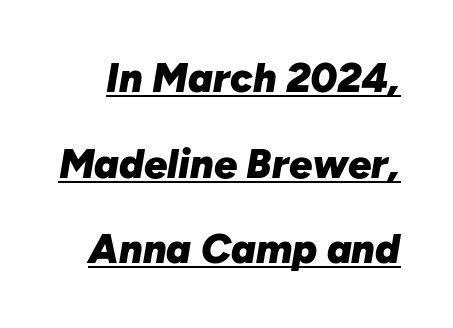
{"italic": "yes", "lean": "right", "slant_degrees": 10, "bold": "yes", "weight": "heavy", "width": "normal", "stroke_contrast": "low", "x_height": "medium", "monospaced": "no", "underline": "yes", "line_spacing": "loose", "line_spacing_ratio": 2.09, "letter_spacing": "normal", "letter_spacing_em": 0.0, "glyph_px": 41}
